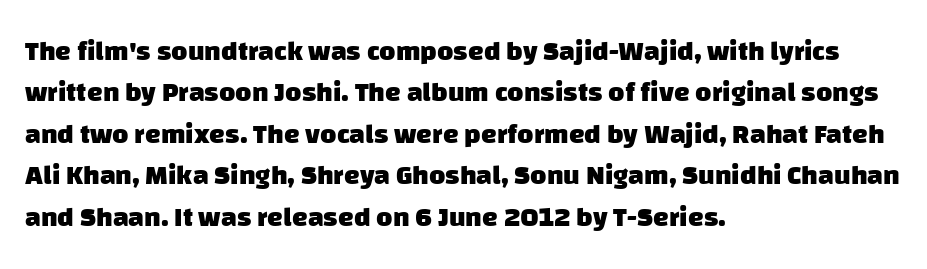
Q: Is the text bold? A: Yes.
Q: Is the typeface a serif or a sans-serif typeface? A: Sans-serif.
Q: Is the text underlined? A: No.
Q: How is the paragraph aligned? A: Left-aligned.
Q: Is the spacing between letters normal or unusually wide? A: Normal.
Q: Is the spacing between lines tight, normal or loose? A: Normal.
Q: Width (condensed, normal, or wide)? A: Normal.
Q: Stroke contrast? A: Low.
Q: x-height? A: Large.
Q: Monospaced? A: No.
